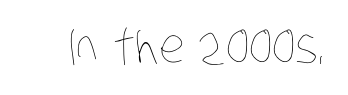
Just letters on the line, the space beneath them empty. Each stroke keeps to a modest, everyday thickness or less. Each letter keeps its own natural width here, so spacing adapts to shape. The horizontal fit of the characters is conventional and even.
